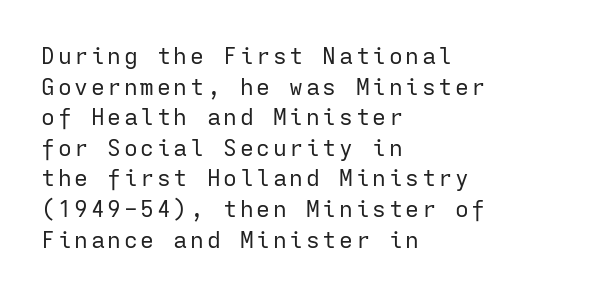
Heft: none added — not bold. The paragraph has a hard left edge and a soft right edge. The glyphs are unaccompanied by any horizontal stroke below them. If you drew a line through each stem, it would be perfectly vertical. This sample keeps an unexceptional amount of space between lines.
